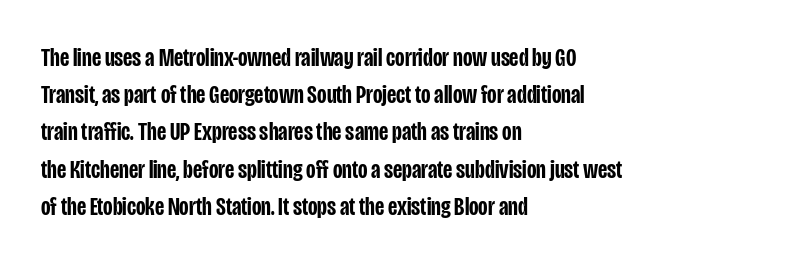
The strokes are fattened partway — semibold, not bold. The rendering uses a moderate line-height, typical for paragraphs. This sample uses plain, unmodified letter spacing. Any mark beneath the type? The region is blank.
